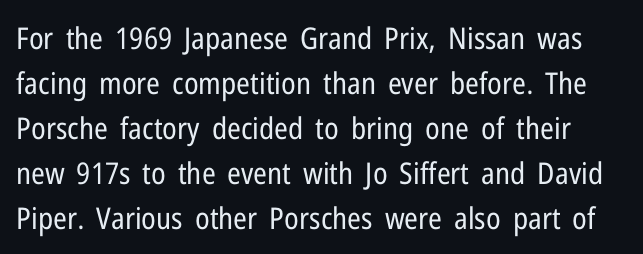
{"serif": "no", "italic": "no", "bold": "no", "weight": "regular", "width": "condensed", "stroke_contrast": "low", "x_height": "medium", "monospaced": "no", "underline": "no", "line_spacing": "normal", "line_spacing_ratio": 1.5, "letter_spacing": "normal", "letter_spacing_em": 0.0, "glyph_px": 30}
